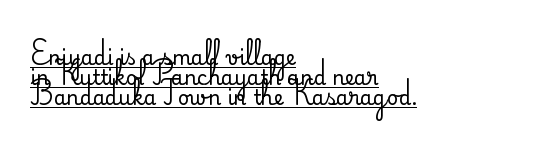
Q: Is the text italic (slanted)? A: No, it is upright.
Q: Is the text underlined? A: Yes.
Q: How is the paragraph aligned? A: Left-aligned.
Q: Is the spacing between letters normal or unusually wide? A: Normal.
Q: Is the spacing between lines tight, normal or loose? A: Tight.
